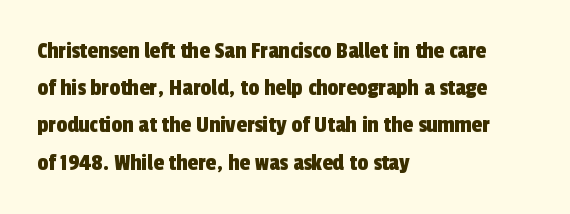
The image shows 24 px text type; set left-aligned, normal line spacing (1.55x), normal letter spacing, not underlined.
